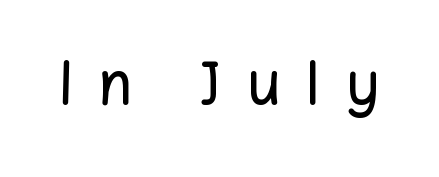
The image shows 59 px sans-serif type, upright; set unusually wide letter spacing (+0.44 em), not underlined; low stroke contrast and a medium x-height.
